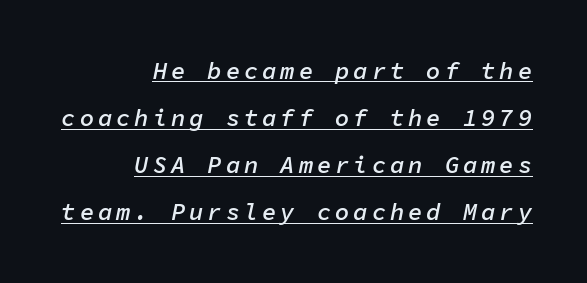
{"italic": "yes", "lean": "right", "slant_degrees": 11, "bold": "semi", "underline": "yes", "align": "right", "line_spacing": "loose", "line_spacing_ratio": 1.96, "glyph_px": 24}
